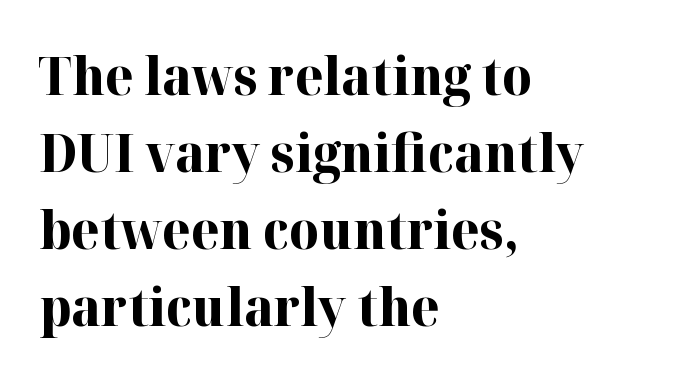
The image shows 52 px bold serif type, upright; set left-aligned, normal line spacing (1.48x), normal letter spacing, not underlined; high stroke contrast and a medium x-height.
